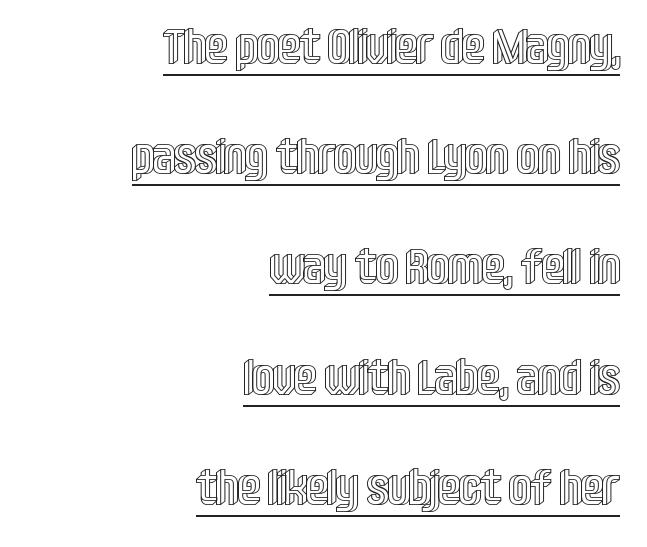
{"italic": "no", "width": "condensed", "x_height": "large", "monospaced": "no", "underline": "yes", "align": "right", "line_spacing": "loose", "line_spacing_ratio": 2.25, "letter_spacing": "normal", "letter_spacing_em": 0.0, "glyph_px": 49}
